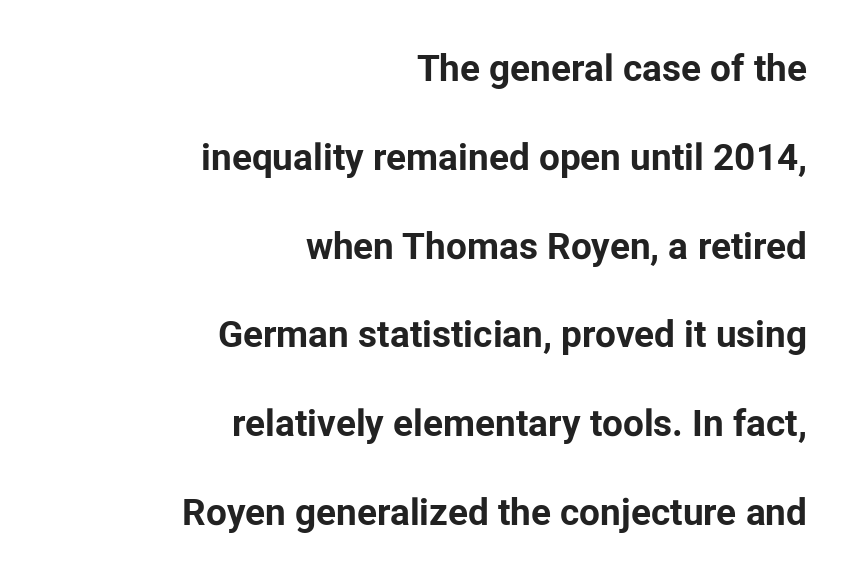
{"serif": "no", "italic": "no", "bold": "yes", "weight": "bold", "width": "normal", "stroke_contrast": "low", "x_height": "medium", "monospaced": "no", "underline": "no", "align": "right", "line_spacing": "loose", "line_spacing_ratio": 2.4, "letter_spacing": "normal", "letter_spacing_em": 0.0, "glyph_px": 37}
